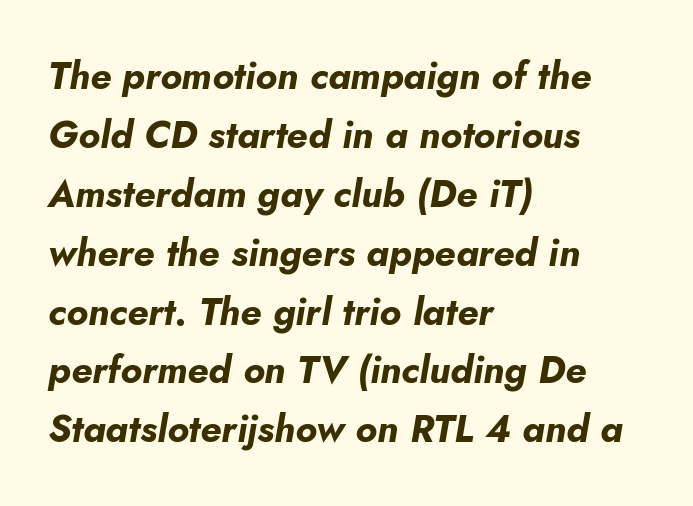
The image shows 38 px bold type, italic (leaning right); set left-aligned, normal line spacing (1.55x), normal letter spacing, not underlined; low stroke contrast and a small x-height.
